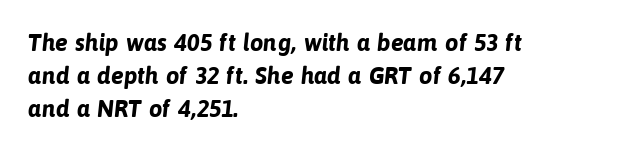
Honestly, the letter spacing is just normal — you wouldn't notice it. Typeset ragged right — the left edge is the straight one. The passage shown is emphatically bold. Lines of text with bare space underneath. The passage shown stacks its lines at a standard gap.
